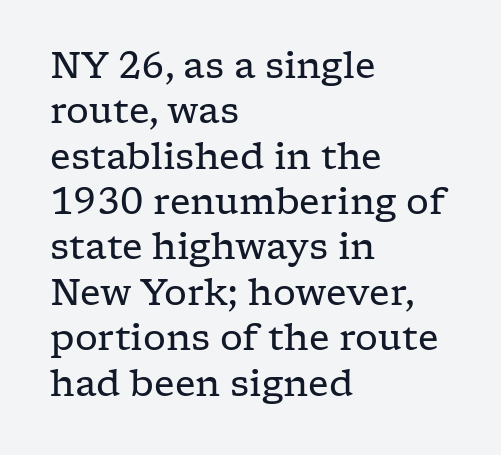
The image shows 36 px regular-weight, wide serif type, upright; set left-aligned, normal line spacing (1.26x), normal letter spacing, not underlined; low stroke contrast and a medium x-height.
